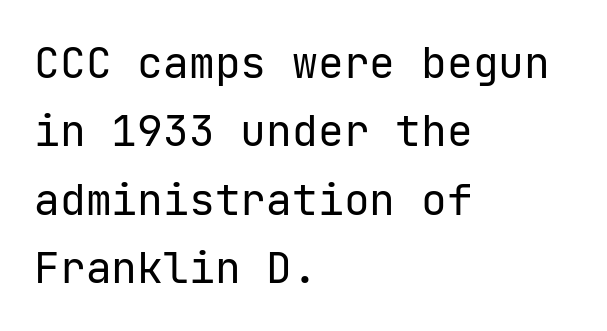
Reading down the block, your eye returns to a fixed left position each line. This rendering features lettering with no underline. Serif or sans? Sans — the stroke terminals are bare. Stem width sits at or under what a default text font uses.
